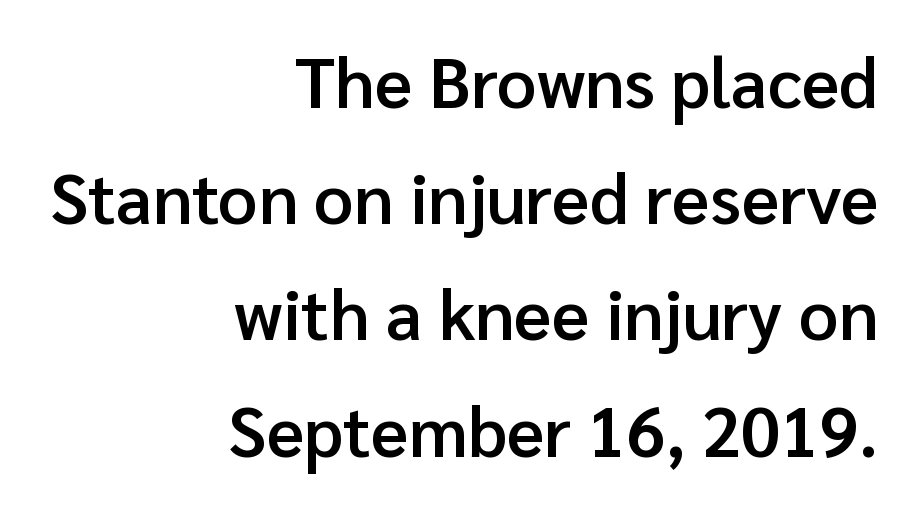
Think of a printed novel: that variable character pitch is what you see here. The typesetter chose a ragged-left arrangement here. Compared with typical body copy, the letter spacing here is the same. Leading matches the norm, producing a regular column. If you drew a line through each stem, it would be perfectly vertical.
